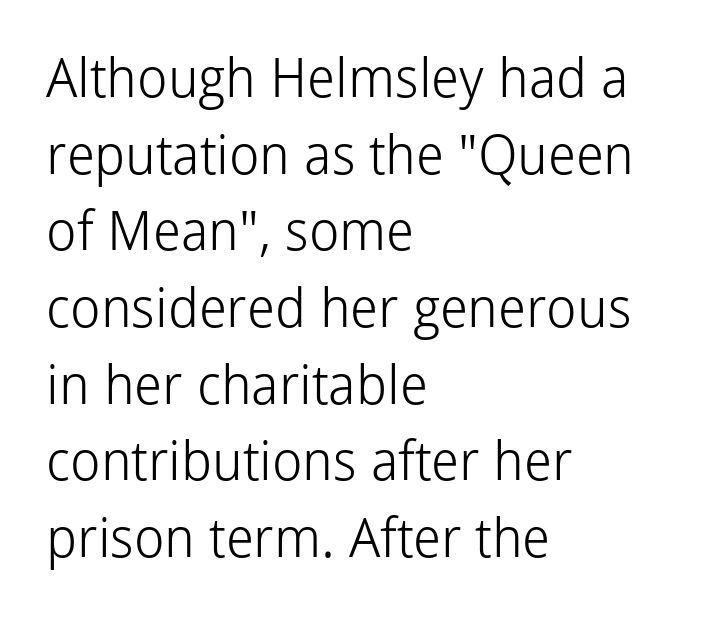
This sample keeps an unexceptional amount of space between lines. One-word summary of the alignment: left. Default kerning and tracking; the words read as compact shapes. Notice how the stems are strictly vertical — no italics here. Each letter's strokes conclude bluntly, with no projecting serifs.
